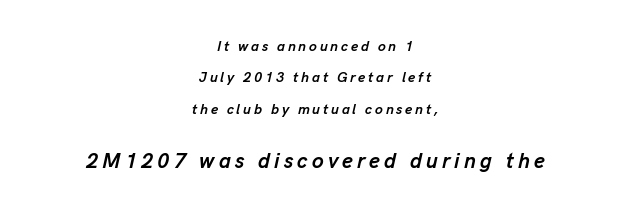
{"italic": "yes", "lean": "right", "slant_degrees": 13, "bold": "yes", "underline": "no", "align": "center", "line_spacing": "loose", "line_spacing_ratio": 2.24, "letter_spacing": "wide", "letter_spacing_em": 0.2, "larger_block": "second", "size_ratio": 1.5, "glyph_px": 21}
